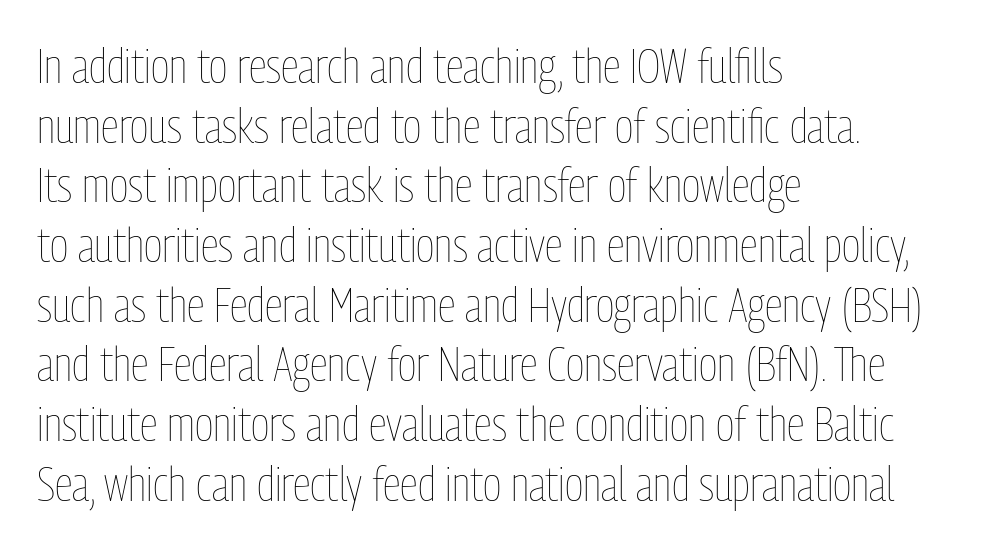
{"italic": "no", "bold": "no", "weight": "thin", "width": "condensed", "stroke_contrast": "low", "x_height": "medium", "monospaced": "no", "underline": "no", "align": "left", "line_spacing": "normal", "line_spacing_ratio": 1.27, "letter_spacing": "normal", "letter_spacing_em": 0.0, "glyph_px": 47}
